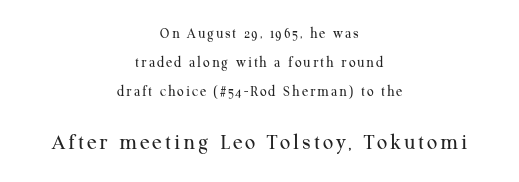
Italic? Not at all — the glyphs are vertical. This sample trades compactness for vertical openness between lines. Leftover space on each line is divided equally before and after the words. Reading top to bottom, the characters get bigger at the block break. Nobody drew a line under any word here.
